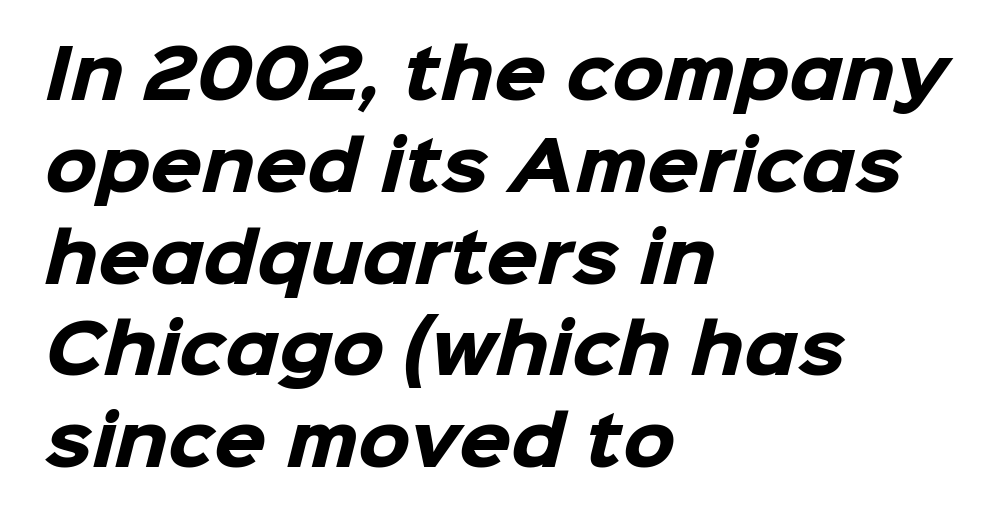
Is there much room between lines? A standard amount, neither cramped nor airy. Descenders hang freely into open space. Compared with an ordinary text face, these strokes are far heavier — a full bold. Short note: letters normally spaced. Where is the straight margin? On the left.
